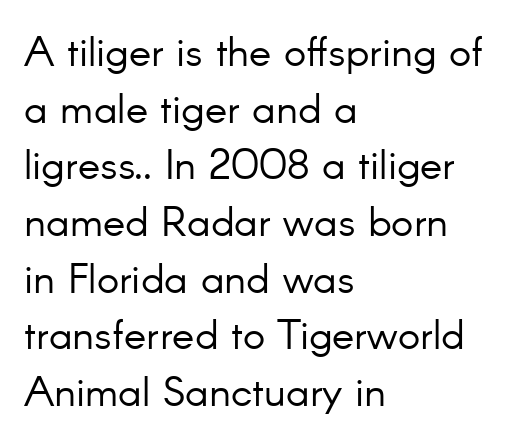
Q: Is the text bold? A: No.
Q: Is the text italic (slanted)? A: No, it is upright.
Q: Is the typeface a serif or a sans-serif typeface? A: Sans-serif.
Q: Is the text underlined? A: No.
Q: How is the paragraph aligned? A: Left-aligned.
Q: Is the spacing between letters normal or unusually wide? A: Normal.
Q: Is the spacing between lines tight, normal or loose? A: Normal.
Q: Width (condensed, normal, or wide)? A: Normal.
Q: Stroke contrast? A: Low.
Q: x-height? A: Small.
Q: Monospaced? A: No.
